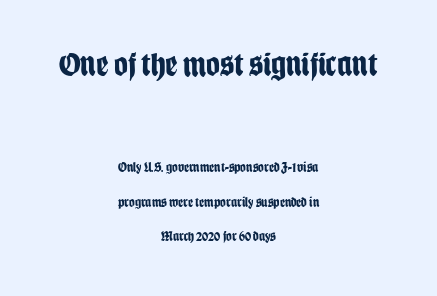
Q: Is the text bold? A: Yes.
Q: Is the text italic (slanted)? A: No, it is upright.
Q: Is the typeface a serif or a sans-serif typeface? A: Sans-serif.
Q: Is the text underlined? A: No.
Q: How is the paragraph aligned? A: Centered.
Q: Is the spacing between letters normal or unusually wide? A: Normal.
Q: Is the spacing between lines tight, normal or loose? A: Loose.
Q: Which block of text is set in a larger size, the first (top) or the second (bottom)? A: The first (top) one.
Q: Width (condensed, normal, or wide)? A: Condensed.
Q: Stroke contrast? A: Low.
Q: x-height? A: Large.
Q: Monospaced? A: No.
